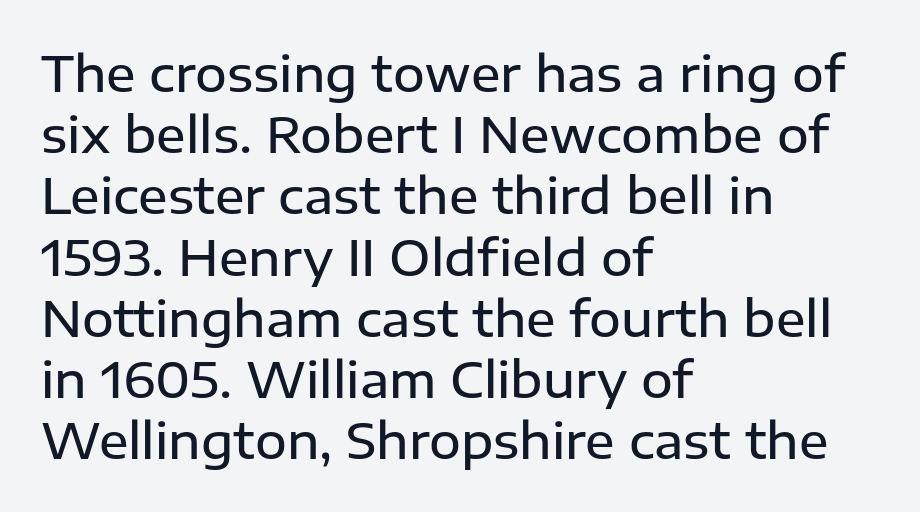
Q: Is the text bold? A: Semi-bold.
Q: Is the text italic (slanted)? A: No, it is upright.
Q: Is the typeface a serif or a sans-serif typeface? A: Sans-serif.
Q: Is the text underlined? A: No.
Q: How is the paragraph aligned? A: Left-aligned.
Q: Is the spacing between letters normal or unusually wide? A: Normal.
Q: Is the spacing between lines tight, normal or loose? A: Normal.
Q: Width (condensed, normal, or wide)? A: Normal.
Q: Stroke contrast? A: Low.
Q: x-height? A: Medium.
Q: Monospaced? A: No.
